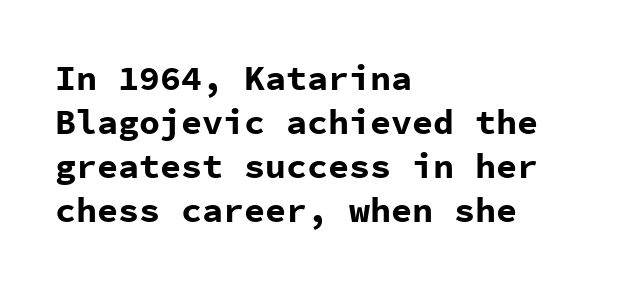
Q: Is the text bold? A: Yes.
Q: Is the text italic (slanted)? A: No, it is upright.
Q: Is the typeface a serif or a sans-serif typeface? A: Sans-serif.
Q: Is the text underlined? A: No.
Q: How is the paragraph aligned? A: Left-aligned.
Q: Is the spacing between letters normal or unusually wide? A: Normal.
Q: Is the spacing between lines tight, normal or loose? A: Normal.
Q: Width (condensed, normal, or wide)? A: Normal.
Q: Stroke contrast? A: Low.
Q: x-height? A: Medium.
Q: Monospaced? A: Yes.
